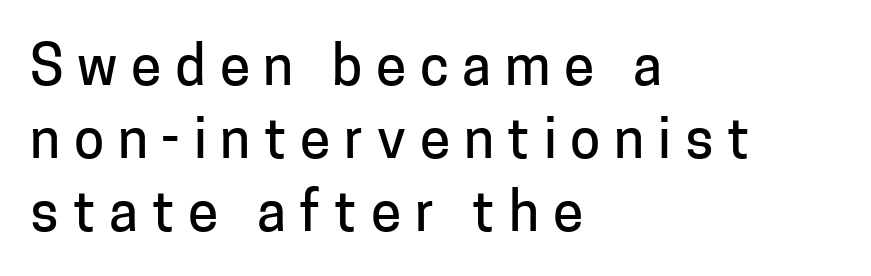
Any mark beneath the type? The region is blank. Students, note that the glyphs here are deliberately spaced far apart. Are there feet on the stems? There aren't — it's a sans. The passage shown is typed in a proportional face where columns would drift. Layout note: lines flush left.
